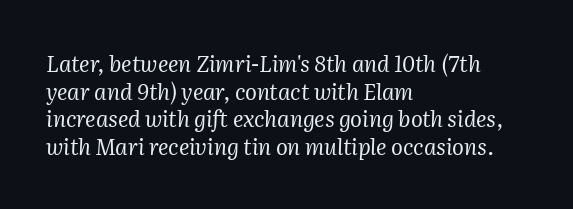
The zone under the glyphs is completely vacant. Compared with a centered layout, this one pins lines to the left instead. The horizontal fit of the characters is conventional and even. Rows of type keep a routine distance in the vertical direction.
